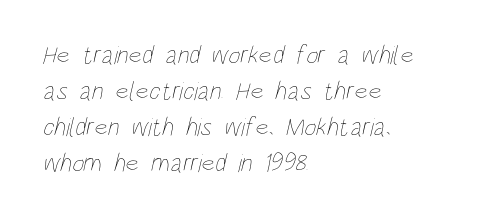
A normal amount of white space separates one row of letters from the next. Stems here are at most as thick as an everyday book face. A classic flush-left, rag-right setting is used for this passage. The zone under the glyphs is completely vacant.
